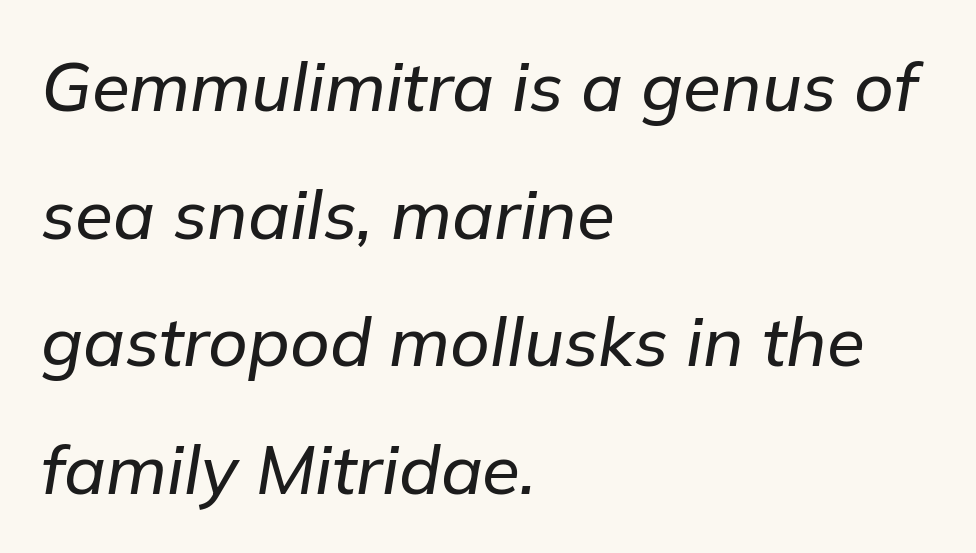
{"italic": "yes", "lean": "right", "slant_degrees": 9, "width": "normal", "stroke_contrast": "low", "x_height": "medium", "monospaced": "no", "underline": "no", "align": "left", "line_spacing_ratio": 1.85, "letter_spacing": "normal", "letter_spacing_em": 0.0, "glyph_px": 69}
